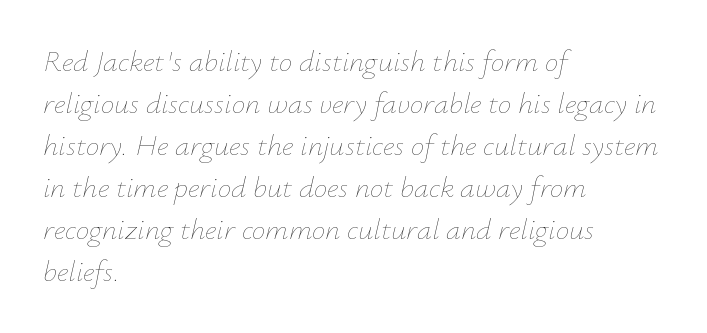
{"italic": "yes", "lean": "right", "slant_degrees": 12, "bold": "no", "weight": "thin", "width": "normal", "stroke_contrast": "low", "x_height": "small", "monospaced": "no", "underline": "no", "align": "left", "line_spacing": "normal", "line_spacing_ratio": 1.4, "letter_spacing": "normal", "letter_spacing_em": 0.0, "glyph_px": 30}
